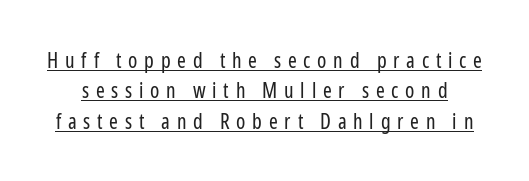
Short note: letters widely spaced. Stem width sits at or under what a default text font uses. Upright lettering throughout. You can see a thin bar hugging the bottom of the glyphs. This block has exactly the height ordinary leading produces.
